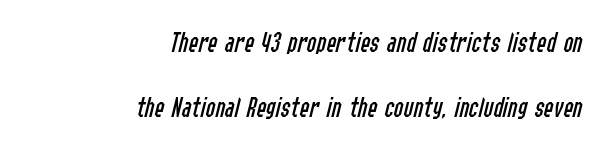
The image shows 29 px regular-weight, condensed type, italic (leaning right); set right-aligned, loose line spacing (2.24x), normal letter spacing, not underlined; low stroke contrast and a medium x-height.
